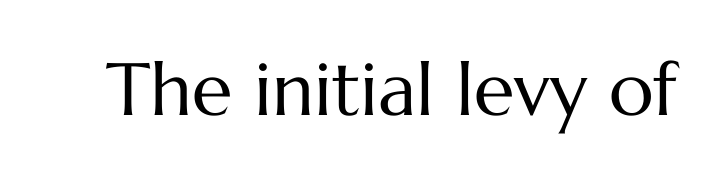
Q: Is the text bold? A: No.
Q: Is the text italic (slanted)? A: No, it is upright.
Q: Is the text underlined? A: No.
Q: Is the spacing between letters normal or unusually wide? A: Normal.
Q: Width (condensed, normal, or wide)? A: Normal.
Q: Stroke contrast? A: Medium.
Q: x-height? A: Medium.
Q: Monospaced? A: No.
